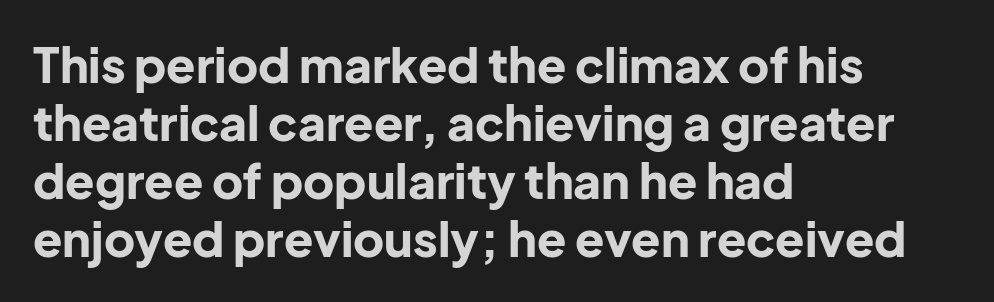
{"serif": "no", "italic": "no", "bold": "yes", "weight": "bold", "width": "normal", "stroke_contrast": "low", "x_height": "medium", "monospaced": "no", "underline": "no", "align": "left", "line_spacing_ratio": 1.21, "letter_spacing": "normal", "letter_spacing_em": 0.0, "glyph_px": 48}
